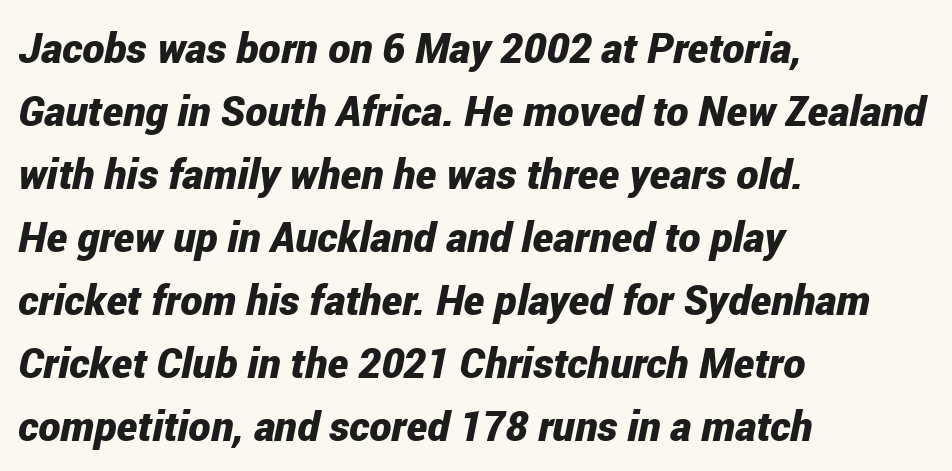
The image shows 42 px bold, condensed type, italic (leaning right); set left-aligned, normal line spacing (1.5x), normal letter spacing, not underlined; low stroke contrast and a medium x-height.
